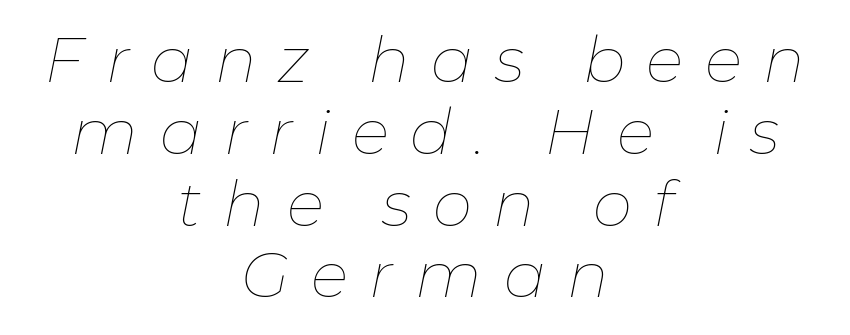
Q: Is the text bold? A: No.
Q: Is the text italic (slanted)? A: Yes, it leans right by about 11 degrees.
Q: Is the text underlined? A: No.
Q: How is the paragraph aligned? A: Centered.
Q: Is the spacing between letters normal or unusually wide? A: Unusually wide.
Q: Is the spacing between lines tight, normal or loose? A: Tight.
Q: Width (condensed, normal, or wide)? A: Normal.
Q: Stroke contrast? A: Low.
Q: x-height? A: Medium.
Q: Monospaced? A: No.
